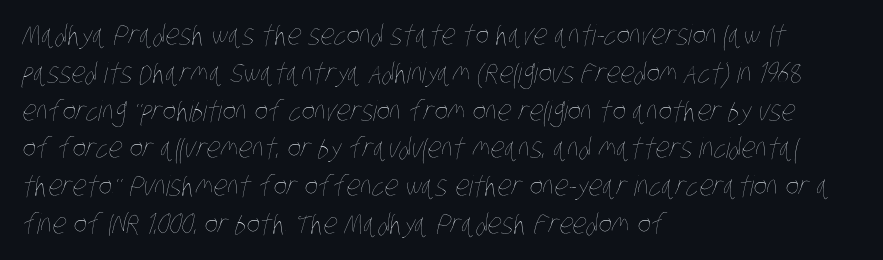
{"bold": "no", "weight": "thin", "width": "condensed", "stroke_contrast": "low", "x_height": "large", "monospaced": "no", "underline": "no", "align": "left", "line_spacing": "normal", "line_spacing_ratio": 1.35, "letter_spacing": "normal", "letter_spacing_em": 0.0, "glyph_px": 28}
